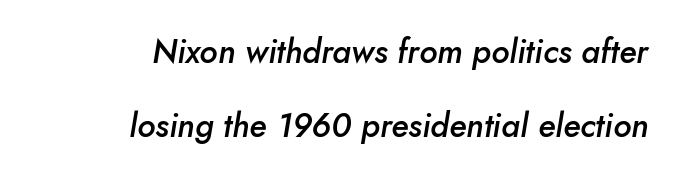
The image shows 33 px semibold type, italic (leaning right); set right-aligned, loose line spacing (2.24x), normal letter spacing, not underlined; low stroke contrast and a small x-height.
